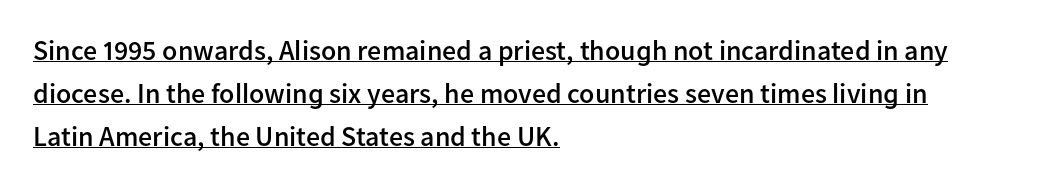
Q: Is the text bold? A: Semi-bold.
Q: Is the text italic (slanted)? A: No, it is upright.
Q: Is the typeface a serif or a sans-serif typeface? A: Sans-serif.
Q: Is the text underlined? A: Yes.
Q: How is the paragraph aligned? A: Left-aligned.
Q: Is the spacing between letters normal or unusually wide? A: Normal.
Q: Is the spacing between lines tight, normal or loose? A: Normal.
Q: Width (condensed, normal, or wide)? A: Normal.
Q: Stroke contrast? A: Low.
Q: x-height? A: Medium.
Q: Monospaced? A: No.
